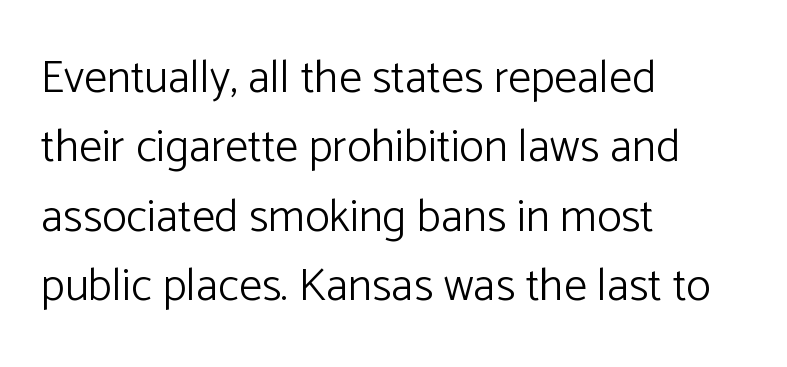
Typographically, this falls in the sans-serif category. Interline gaps are of average width in this sample. Do the characters align in a grid? No, the font is proportional. Tracking here is standard; glyphs follow each other at the usual distance. Rule under the text: the space is simply empty.
